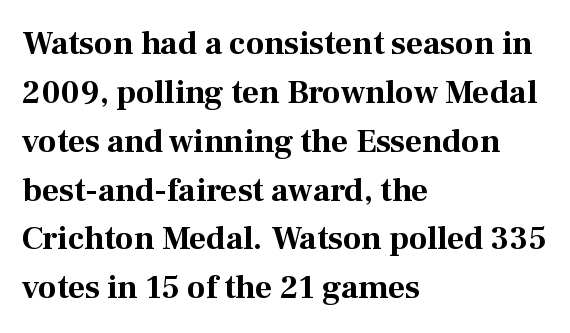
Q: Is the text bold? A: Yes.
Q: Is the text italic (slanted)? A: No, it is upright.
Q: Is the typeface a serif or a sans-serif typeface? A: Serif.
Q: Is the text underlined? A: No.
Q: How is the paragraph aligned? A: Left-aligned.
Q: Is the spacing between letters normal or unusually wide? A: Normal.
Q: Is the spacing between lines tight, normal or loose? A: Normal.
Q: Width (condensed, normal, or wide)? A: Normal.
Q: Stroke contrast? A: Medium.
Q: x-height? A: Medium.
Q: Monospaced? A: No.
